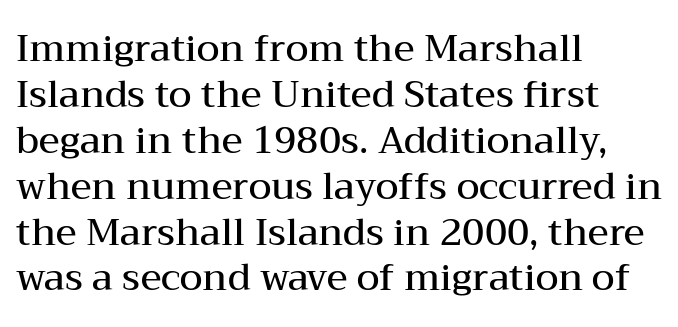
Q: Is the text bold? A: Semi-bold.
Q: Is the text italic (slanted)? A: No, it is upright.
Q: Is the typeface a serif or a sans-serif typeface? A: Serif.
Q: Is the text underlined? A: No.
Q: How is the paragraph aligned? A: Left-aligned.
Q: Is the spacing between letters normal or unusually wide? A: Normal.
Q: Width (condensed, normal, or wide)? A: Wide.
Q: Stroke contrast? A: Medium.
Q: x-height? A: Medium.
Q: Monospaced? A: No.
